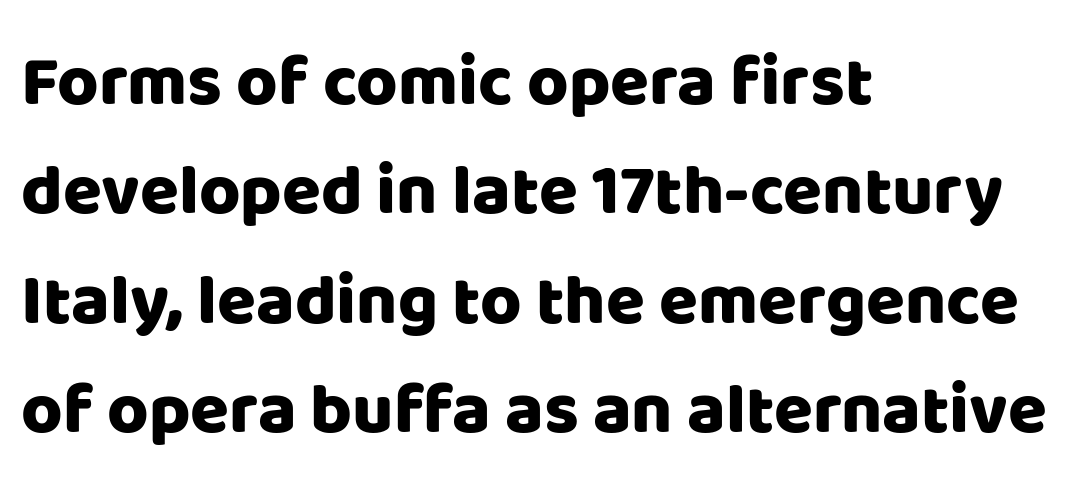
You can tell from the bare stems that sans-serif type was used. The letters advance in unequal steps, a hallmark of proportional type. No extra tracking has been applied to these lines. Every character sits straight up, as roman type does. Caption: multi-line text, flush left, ragged right. The rows are spaced the way most documents space them.
